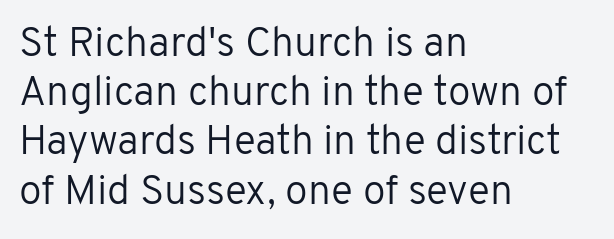
The image shows 41 px regular-weight sans-serif type, upright; set left-aligned, line spacing 1.2x, normal letter spacing, not underlined; low stroke contrast and a medium x-height.
